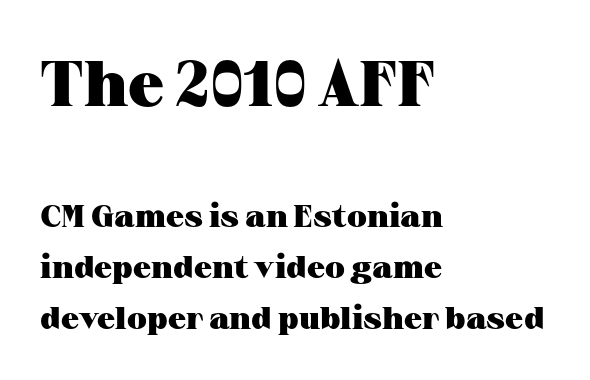
The string is rendered with underlining switched off. As a designer I'd log this as weight 700, bold. These lines were composed using upright roman letters. The gaps between neighbouring characters are ordinary and unremarkable. Reading top to bottom, the characters get smaller at the block break.
